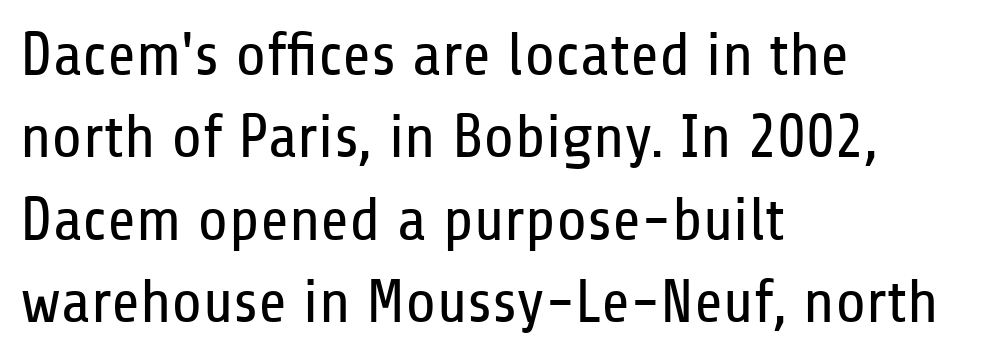
The image shows 62 px regular-weight, condensed sans-serif type, upright; set left-aligned, normal line spacing (1.33x), normal letter spacing, not underlined; low stroke contrast and a medium x-height.
